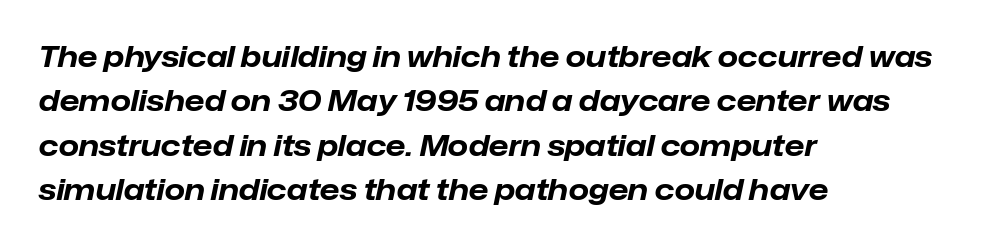
Unmarked baselines from the first word to the last. Look at the stroke-to-counter ratio: heavy, a bold. The rendering applies a slant to the glyphs. You could call the tracking neutral — neither tight nor loose. The setting favours the left margin, as ordinary paragraphs usually do.
